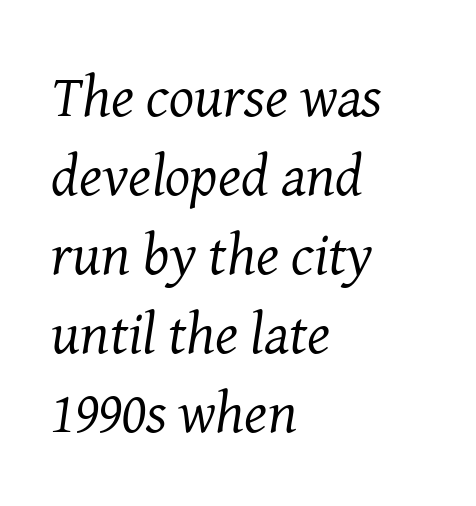
{"serif": "yes", "italic": "yes", "lean": "right", "slant_degrees": 8, "bold": "no", "weight": "regular", "width": "normal", "stroke_contrast": "medium", "x_height": "medium", "monospaced": "no", "underline": "no", "align": "left", "line_spacing": "normal", "line_spacing_ratio": 1.34, "letter_spacing": "normal", "letter_spacing_em": 0.0, "glyph_px": 59}
